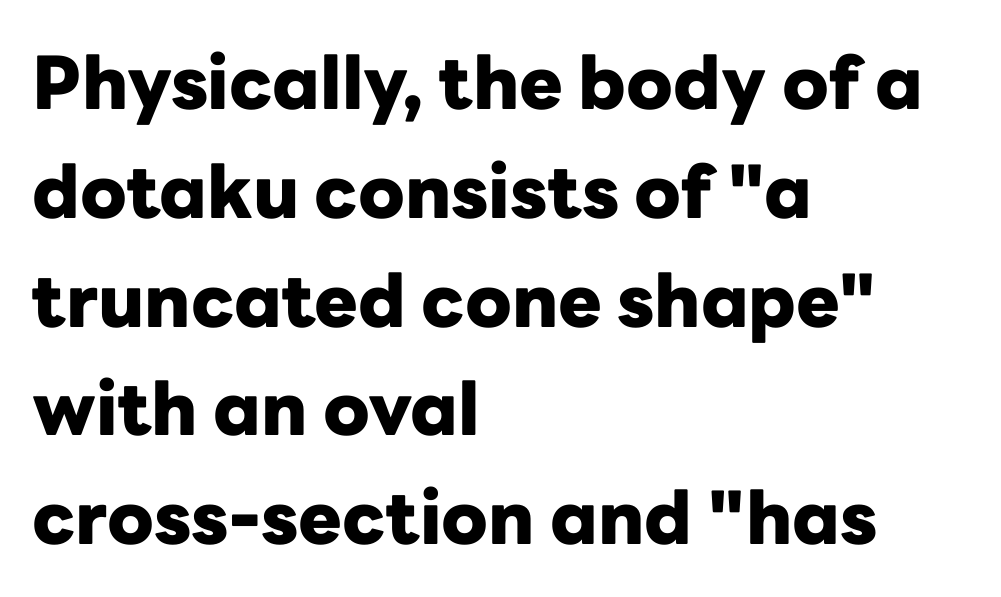
The image shows 73 px heavy sans-serif type, upright; set left-aligned, normal line spacing (1.49x), normal letter spacing, not underlined; low stroke contrast and a medium x-height.
